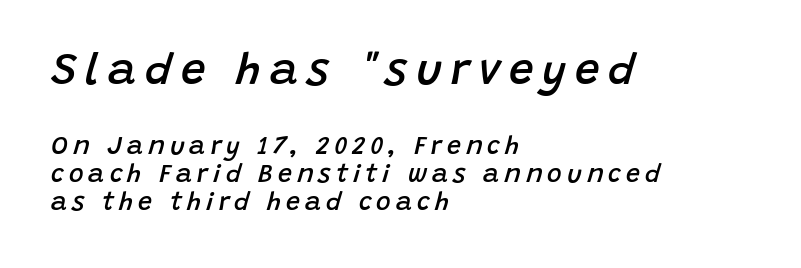
Q: Is the text bold? A: Semi-bold.
Q: Is the text italic (slanted)? A: Yes, it leans right by about 15 degrees.
Q: Is the text underlined? A: No.
Q: How is the paragraph aligned? A: Left-aligned.
Q: Is the spacing between letters normal or unusually wide? A: Unusually wide.
Q: Is the spacing between lines tight, normal or loose? A: Tight.
Q: Which block of text is set in a larger size, the first (top) or the second (bottom)? A: The first (top) one.
Q: Width (condensed, normal, or wide)? A: Normal.
Q: Stroke contrast? A: Low.
Q: x-height? A: Large.
Q: Monospaced? A: No.
